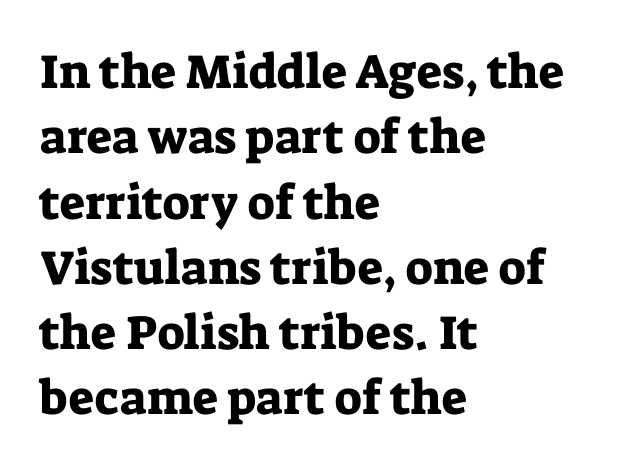
The image shows 48 px serif type, upright; set left-aligned, normal line spacing (1.36x), normal letter spacing, not underlined; low stroke contrast and a medium x-height.
